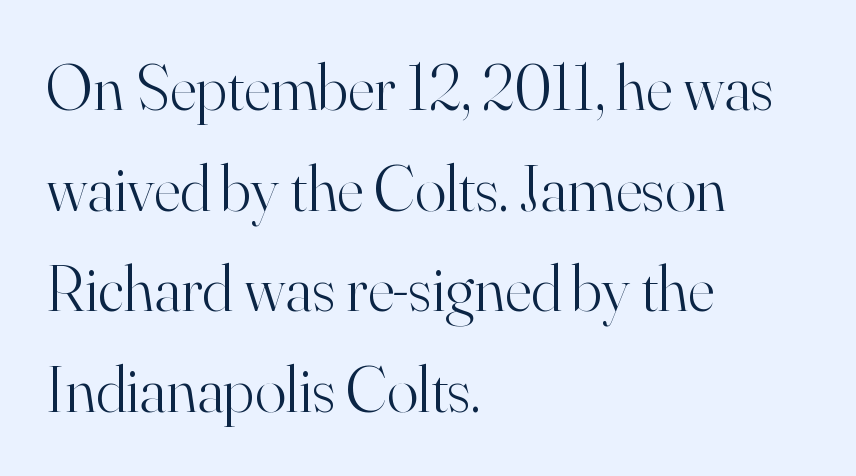
{"serif": "yes", "italic": "no", "bold": "no", "weight": "light", "width": "normal", "stroke_contrast": "high", "x_height": "small", "monospaced": "no", "underline": "no", "align": "left", "line_spacing": "normal", "line_spacing_ratio": 1.55, "letter_spacing": "normal", "letter_spacing_em": 0.0, "glyph_px": 65}
